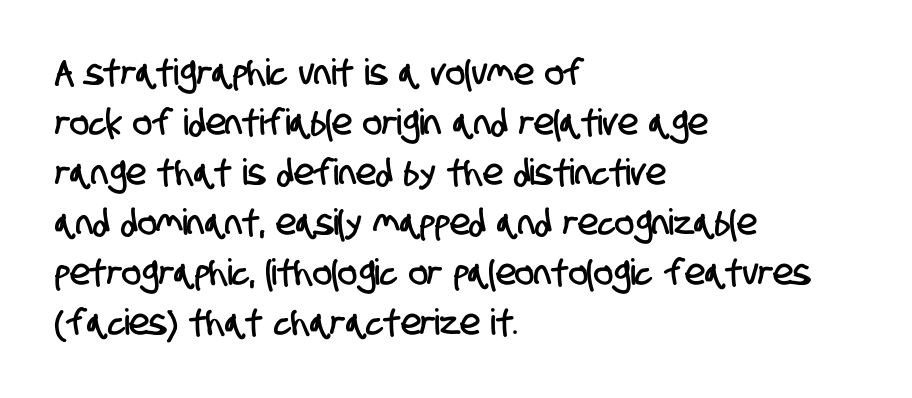
Q: Is the typeface a serif or a sans-serif typeface? A: Sans-serif.
Q: Is the text underlined? A: No.
Q: How is the paragraph aligned? A: Left-aligned.
Q: Is the spacing between letters normal or unusually wide? A: Normal.
Q: Is the spacing between lines tight, normal or loose? A: Normal.
Q: Width (condensed, normal, or wide)? A: Condensed.
Q: Stroke contrast? A: Low.
Q: x-height? A: Large.
Q: Monospaced? A: No.
